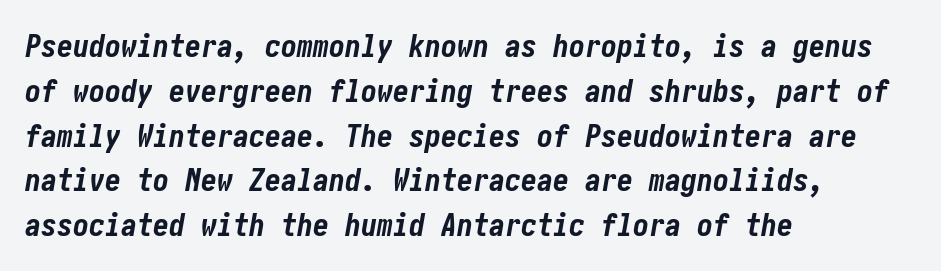
{"italic": "yes", "lean": "right", "slant_degrees": 10, "bold": "yes", "weight": "bold", "width": "condensed", "stroke_contrast": "low", "x_height": "medium", "underline": "no", "align": "left", "line_spacing": "normal", "line_spacing_ratio": 1.4, "letter_spacing": "normal", "letter_spacing_em": 0.0, "glyph_px": 32}
